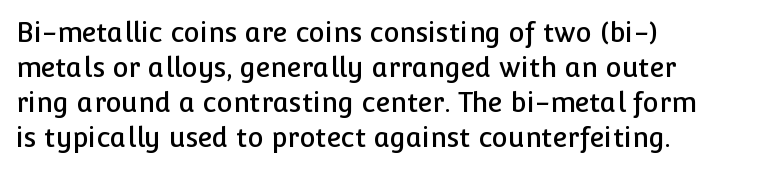
{"italic": "no", "underline": "no", "align": "left", "line_spacing": "normal", "line_spacing_ratio": 1.3, "letter_spacing": "normal", "letter_spacing_em": 0.0, "glyph_px": 27}
